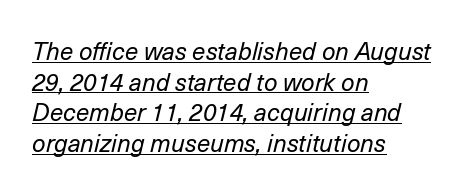
{"italic": "yes", "lean": "right", "slant_degrees": 14, "bold": "no", "underline": "yes", "align": "left", "line_spacing": "normal", "line_spacing_ratio": 1.28, "letter_spacing": "normal", "letter_spacing_em": 0.0, "glyph_px": 24}
